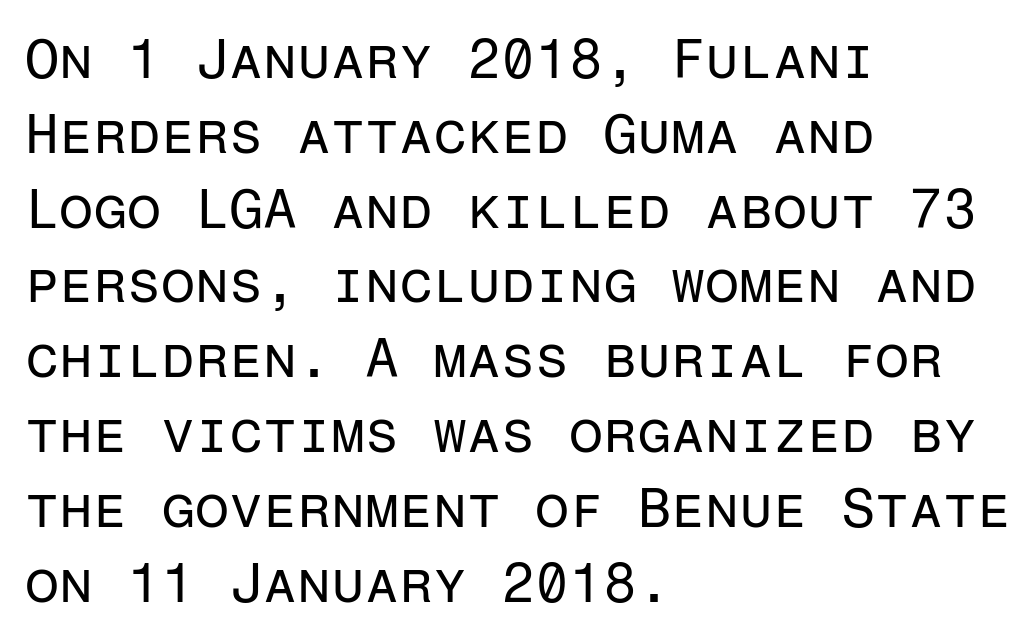
Q: Is the text bold? A: No.
Q: Is the text italic (slanted)? A: No, it is upright.
Q: Is the typeface a serif or a sans-serif typeface? A: Sans-serif.
Q: Is the text underlined? A: No.
Q: How is the paragraph aligned? A: Left-aligned.
Q: Is the spacing between letters normal or unusually wide? A: Normal.
Q: Is the spacing between lines tight, normal or loose? A: Normal.
Q: Width (condensed, normal, or wide)? A: Normal.
Q: Stroke contrast? A: Low.
Q: x-height? A: Medium.
Q: Monospaced? A: Yes.
